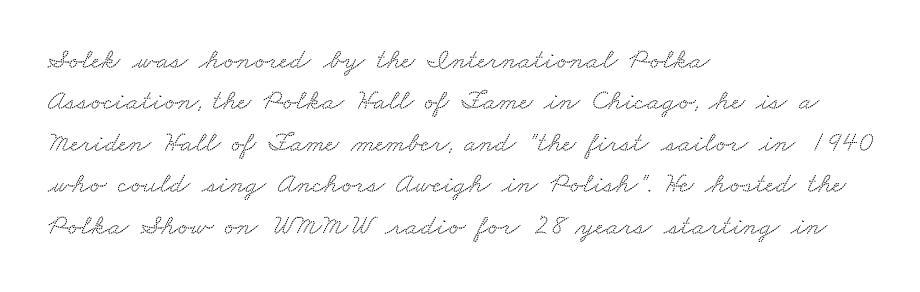
These lines are set flush left with a ragged right edge. One glance says typical: line gaps are just what's usual. The specimen omits any rule beneath the text block's lines. Does the type have serifs? Yes, each stem ends in a small foot. No extra tracking has been applied to these lines. Looks like regular typesetting: each glyph gets only the width it needs.
